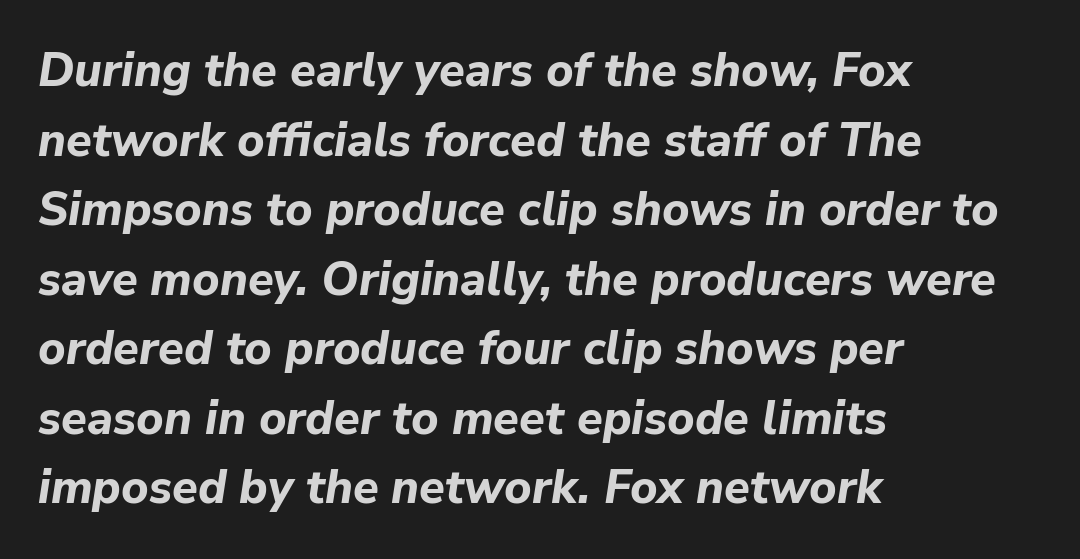
The line texture is even and compact thanks to regular tracking. The passage shown is typed in a proportional face where columns would drift. The compositor pushed each line to the left boundary. These lines carry a lot of weight — the face is fully bold. The strip under each line holds only bare page.
